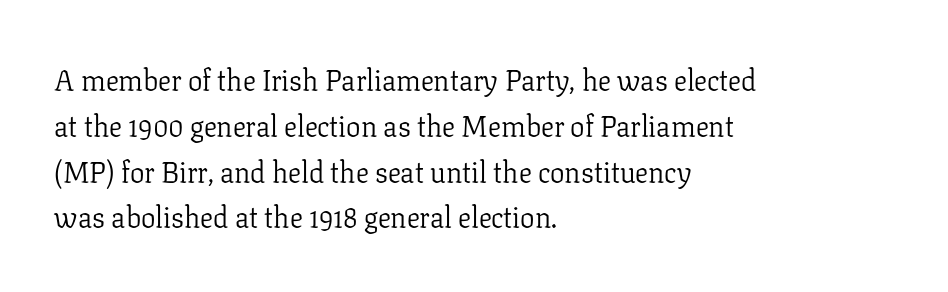
{"serif": "yes", "italic": "no", "bold": "no", "weight": "light", "width": "normal", "stroke_contrast": "low", "x_height": "medium", "monospaced": "no", "underline": "no", "align": "left", "line_spacing": "normal", "line_spacing_ratio": 1.58, "letter_spacing": "normal", "letter_spacing_em": 0.0, "glyph_px": 29}
